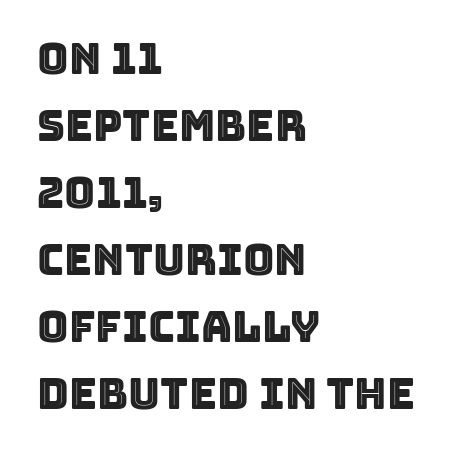
Q: Is the text italic (slanted)? A: No, it is upright.
Q: Is the text underlined? A: No.
Q: How is the paragraph aligned? A: Left-aligned.
Q: Is the spacing between letters normal or unusually wide? A: Normal.
Q: Is the spacing between lines tight, normal or loose? A: Normal.
Q: Width (condensed, normal, or wide)? A: Normal.
Q: x-height? A: Large.
Q: Monospaced? A: No.
